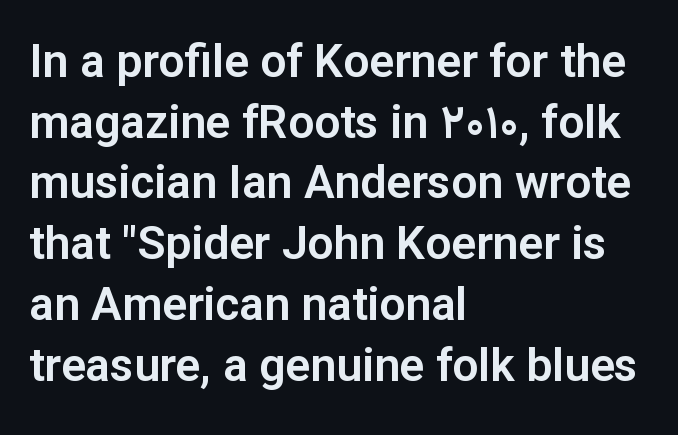
Q: Is the text italic (slanted)? A: No, it is upright.
Q: Is the typeface a serif or a sans-serif typeface? A: Sans-serif.
Q: Is the text underlined? A: No.
Q: How is the paragraph aligned? A: Left-aligned.
Q: Is the spacing between letters normal or unusually wide? A: Normal.
Q: Is the spacing between lines tight, normal or loose? A: Normal.
Q: Width (condensed, normal, or wide)? A: Normal.
Q: Stroke contrast? A: Low.
Q: x-height? A: Medium.
Q: Monospaced? A: No.
